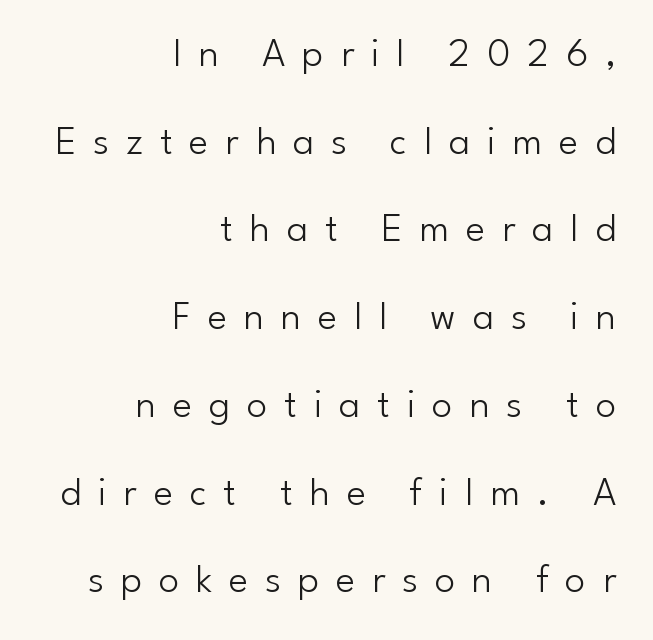
Q: Is the text bold? A: No.
Q: Is the text italic (slanted)? A: No, it is upright.
Q: Is the typeface a serif or a sans-serif typeface? A: Sans-serif.
Q: Is the text underlined? A: No.
Q: How is the paragraph aligned? A: Right-aligned.
Q: Is the spacing between letters normal or unusually wide? A: Unusually wide.
Q: Is the spacing between lines tight, normal or loose? A: Loose.
Q: Width (condensed, normal, or wide)? A: Normal.
Q: Stroke contrast? A: Low.
Q: x-height? A: Small.
Q: Monospaced? A: No.
